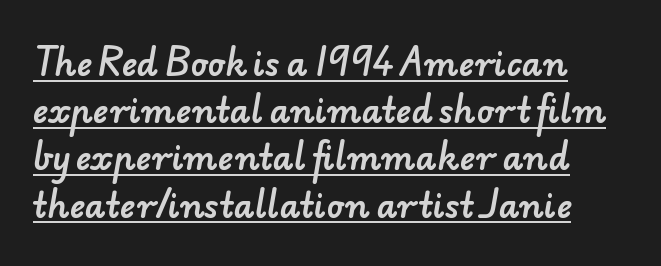
Q: Is the typeface a serif or a sans-serif typeface? A: Sans-serif.
Q: Is the text underlined? A: Yes.
Q: How is the paragraph aligned? A: Left-aligned.
Q: Is the spacing between letters normal or unusually wide? A: Normal.
Q: Is the spacing between lines tight, normal or loose? A: Normal.
Q: Width (condensed, normal, or wide)? A: Normal.
Q: Stroke contrast? A: Low.
Q: x-height? A: Small.
Q: Monospaced? A: No.
